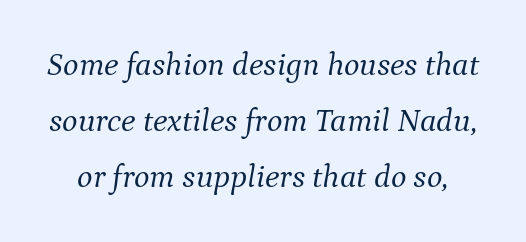
The image shows 33 px light serif type, italic (leaning right); set normal line spacing (1.69x), normal letter spacing, not underlined; medium stroke contrast and a medium x-height.
